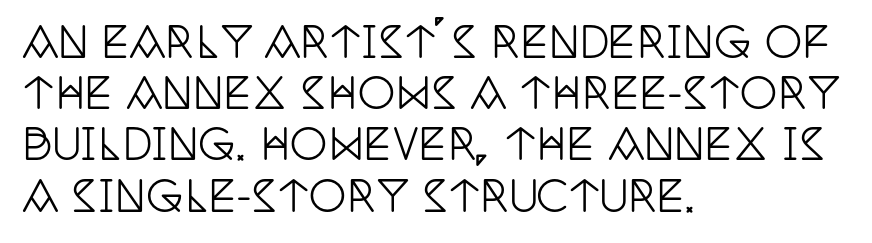
The image shows 42 px condensed serif type, upright; set left-aligned, line spacing 1.22x, normal letter spacing, not underlined; low stroke contrast and a large x-height.
